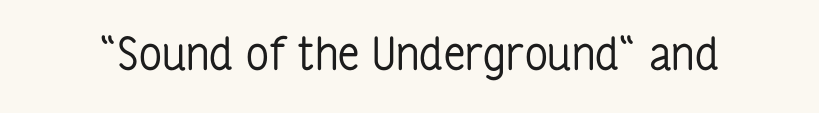
{"serif": "no", "italic": "no", "bold": "no", "weight": "regular", "width": "condensed", "stroke_contrast": "low", "x_height": "medium", "monospaced": "no", "underline": "no", "letter_spacing": "normal", "letter_spacing_em": 0.0, "glyph_px": 45}
